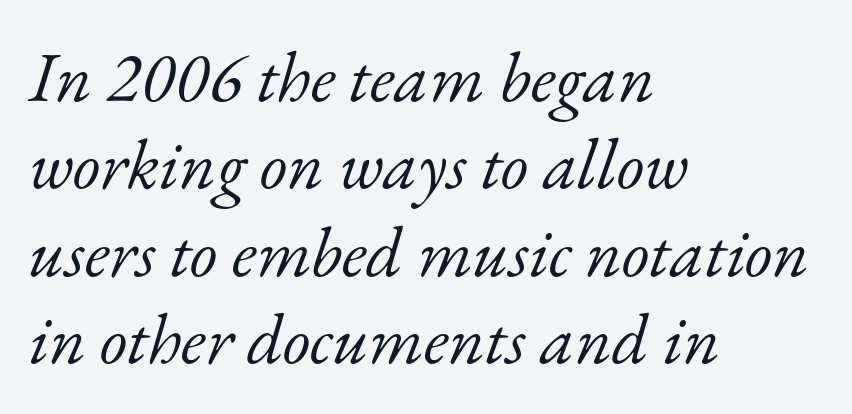
Q: Is the text bold? A: No.
Q: Is the text italic (slanted)? A: Yes, it leans right by about 17 degrees.
Q: Is the typeface a serif or a sans-serif typeface? A: Serif.
Q: Is the text underlined? A: No.
Q: How is the paragraph aligned? A: Left-aligned.
Q: Is the spacing between letters normal or unusually wide? A: Normal.
Q: Width (condensed, normal, or wide)? A: Normal.
Q: Stroke contrast? A: Low.
Q: x-height? A: Small.
Q: Monospaced? A: No.
